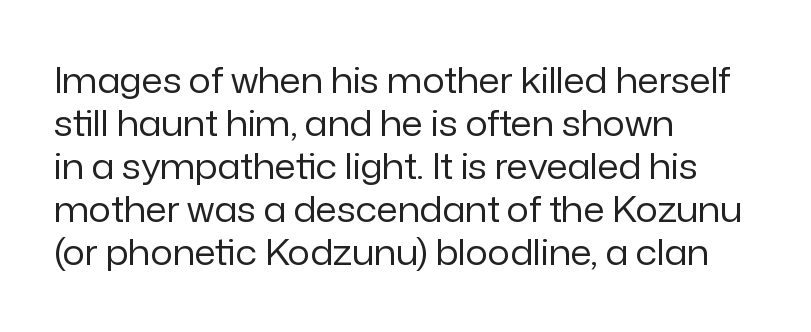
Q: Is the text bold? A: No.
Q: Is the text italic (slanted)? A: No, it is upright.
Q: Is the typeface a serif or a sans-serif typeface? A: Sans-serif.
Q: Is the text underlined? A: No.
Q: How is the paragraph aligned? A: Left-aligned.
Q: Is the spacing between letters normal or unusually wide? A: Normal.
Q: Width (condensed, normal, or wide)? A: Normal.
Q: Stroke contrast? A: Low.
Q: x-height? A: Medium.
Q: Monospaced? A: No.
